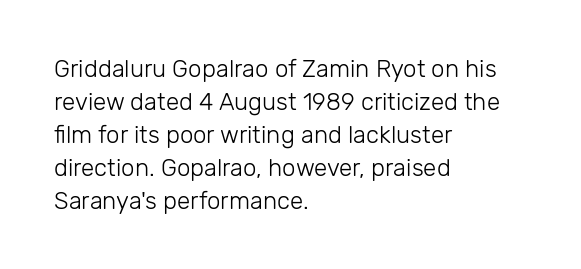
The image shows 24 px text type, upright; set left-aligned, normal line spacing (1.37x), normal letter spacing, not underlined.
